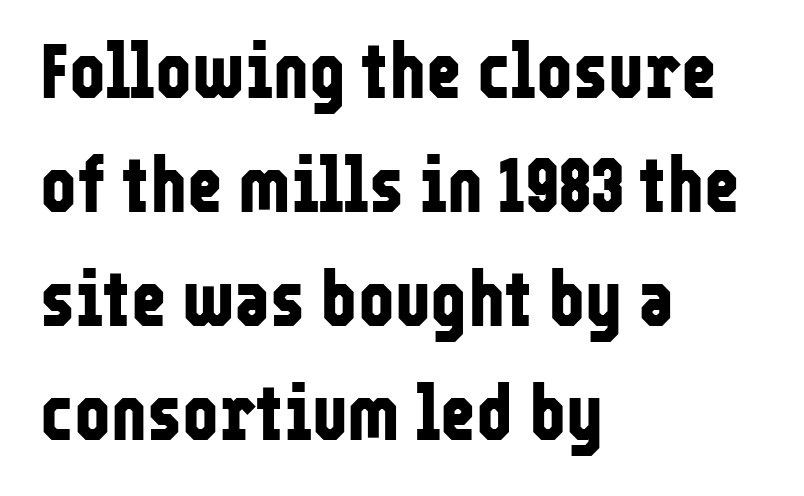
The string is rendered with underlining switched off. Posture: vertical. What weight is shown? A full bold with thick strokes. The tracking reads as untouched default to a designer's eye. Typeset ragged right — the left edge is the straight one.
